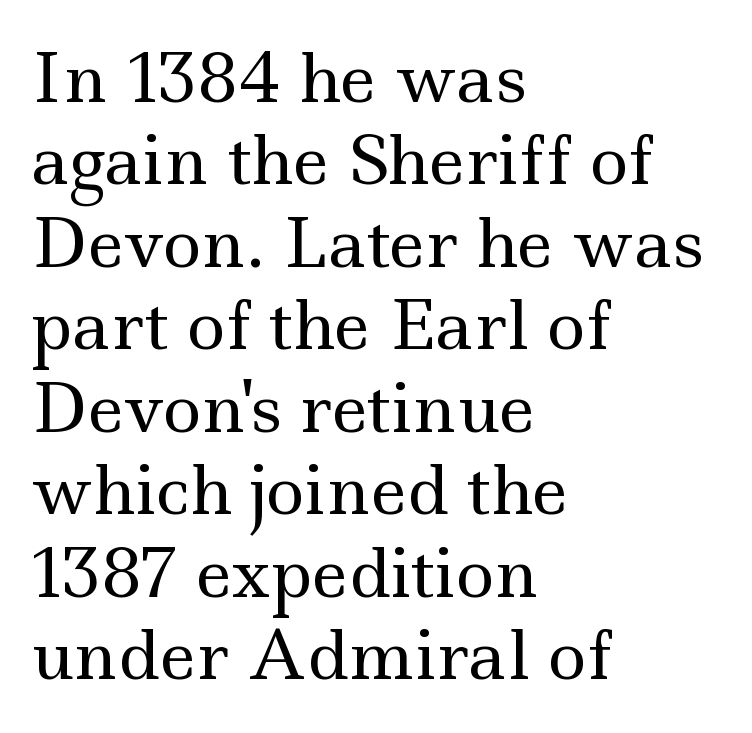
{"serif": "yes", "italic": "no", "bold": "no", "weight": "regular", "width": "wide", "x_height": "small", "monospaced": "no", "underline": "no", "align": "left", "line_spacing": "normal", "line_spacing_ratio": 1.25, "letter_spacing": "normal", "letter_spacing_em": 0.0, "glyph_px": 66}
